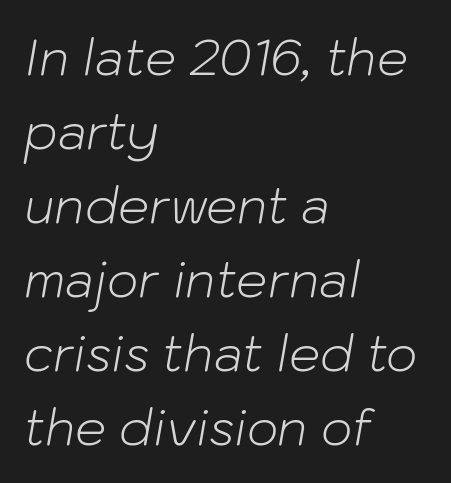
Q: Is the text bold? A: No.
Q: Is the text italic (slanted)? A: Yes, it leans right by about 10 degrees.
Q: Is the text underlined? A: No.
Q: How is the paragraph aligned? A: Left-aligned.
Q: Is the spacing between letters normal or unusually wide? A: Normal.
Q: Is the spacing between lines tight, normal or loose? A: Normal.
Q: Width (condensed, normal, or wide)? A: Normal.
Q: Stroke contrast? A: Low.
Q: x-height? A: Medium.
Q: Monospaced? A: No.
